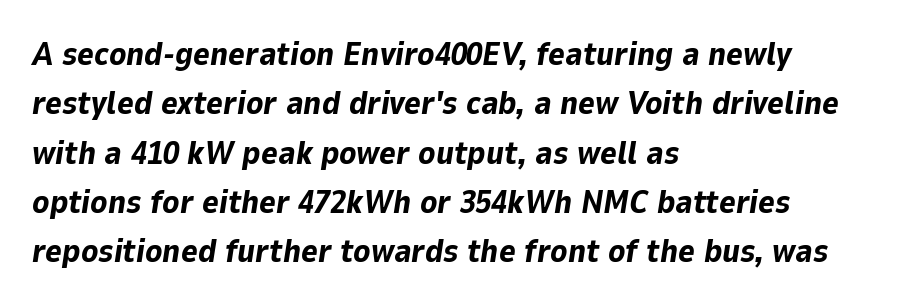
{"italic": "yes", "lean": "right", "slant_degrees": 9, "bold": "yes", "weight": "bold", "width": "normal", "stroke_contrast": "low", "x_height": "medium", "monospaced": "no", "underline": "no", "align": "left", "line_spacing": "normal", "line_spacing_ratio": 1.54, "letter_spacing": "normal", "letter_spacing_em": 0.0, "glyph_px": 32}
